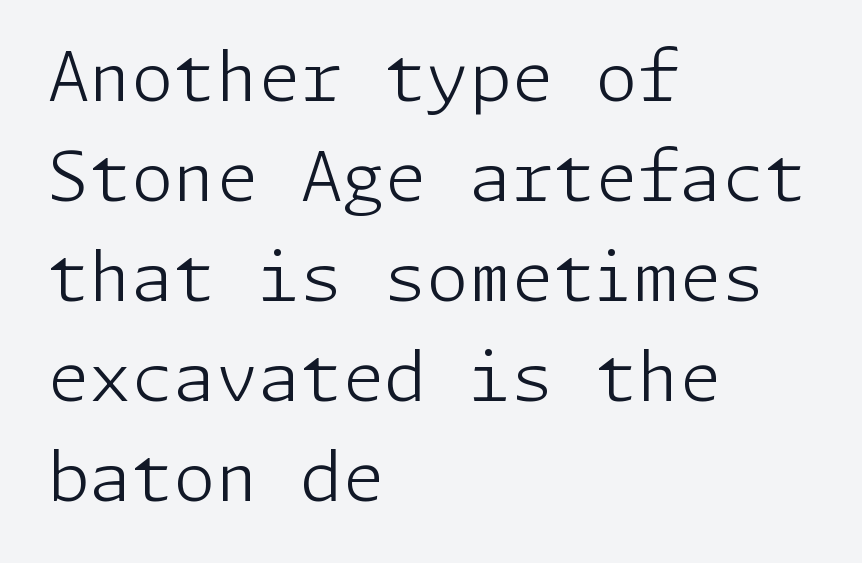
Honestly, the letter spacing is just normal — you wouldn't notice it. Posture: straight, roman, zero tilt. The strokes carry an ordinary text weight at most. Teacher's note: observe the even left margin — that is flush-left alignment.
